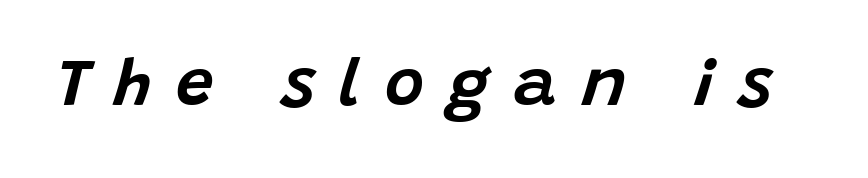
The passage shown is typed in a proportional face where columns would drift. Looking at the ascenders, they clearly lean. Inter-character spacing is expanded well beyond the font's built-in metrics. Descenders are the only things crossing below the line.
